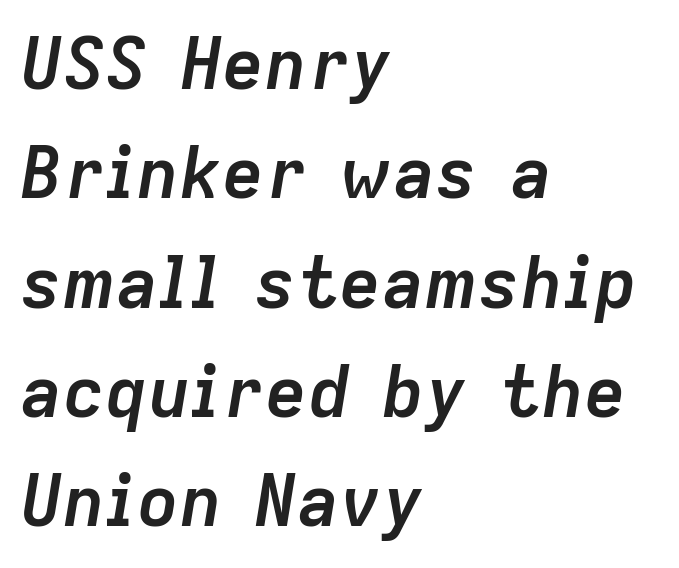
The image shows 71 px semibold type, italic (leaning right); set left-aligned, normal line spacing (1.54x), normal letter spacing, not underlined; low stroke contrast and a medium x-height.
